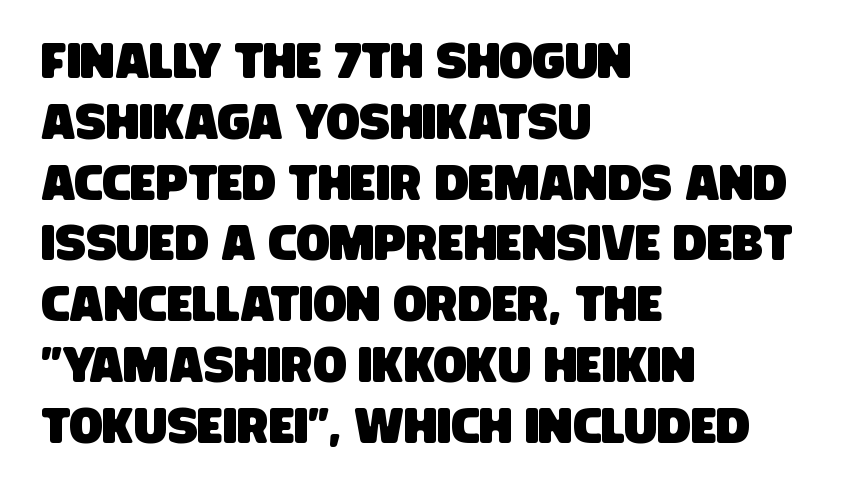
Q: Is the typeface a serif or a sans-serif typeface? A: Sans-serif.
Q: Is the text underlined? A: No.
Q: How is the paragraph aligned? A: Left-aligned.
Q: Is the spacing between letters normal or unusually wide? A: Normal.
Q: Width (condensed, normal, or wide)? A: Condensed.
Q: Stroke contrast? A: Low.
Q: x-height? A: Large.
Q: Monospaced? A: No.
